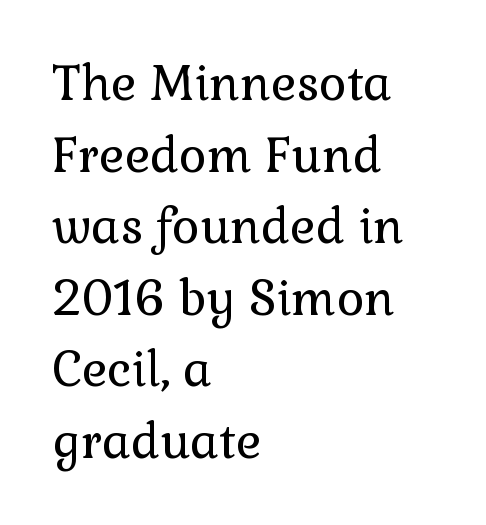
The image shows 48 px regular-weight serif type, upright; set left-aligned, normal line spacing (1.49x), normal letter spacing, not underlined; low stroke contrast and a medium x-height.
